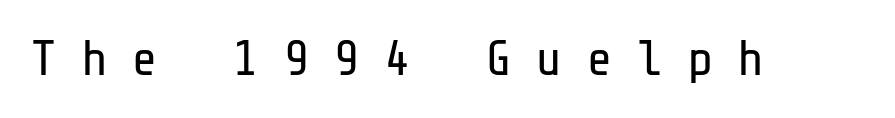
The image shows 50 px regular-weight sans-serif type, upright; set unusually wide letter spacing (+0.47 em), not underlined; low stroke contrast and a medium x-height.
